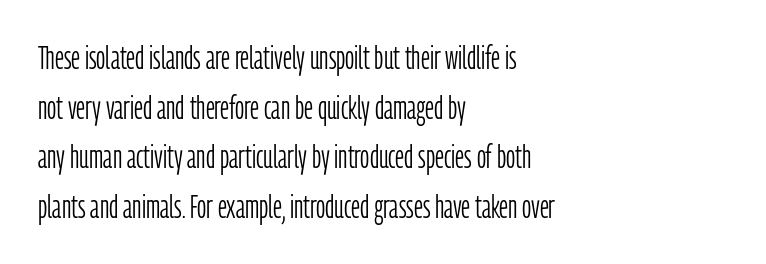
Reading down the block, your eye returns to a fixed left position each line. This is the regular roman posture of the typeface. This rendering leaves character spacing at its baseline value. Nothing sits at the stroke ends, so this counts as sans-serif.
